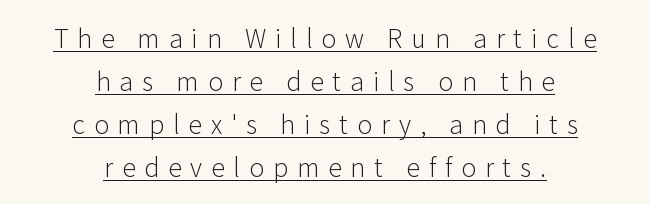
{"italic": "no", "bold": "no", "underline": "yes", "align": "center", "line_spacing_ratio": 1.72, "letter_spacing": "wide", "letter_spacing_em": 0.36, "glyph_px": 25}
